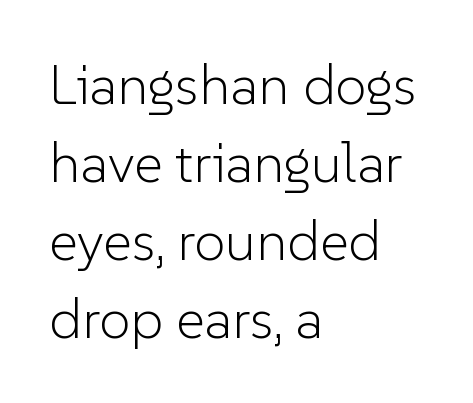
The image shows 56 px light sans-serif type, upright; set left-aligned, normal line spacing (1.39x), normal letter spacing, not underlined; low stroke contrast and a medium x-height.
